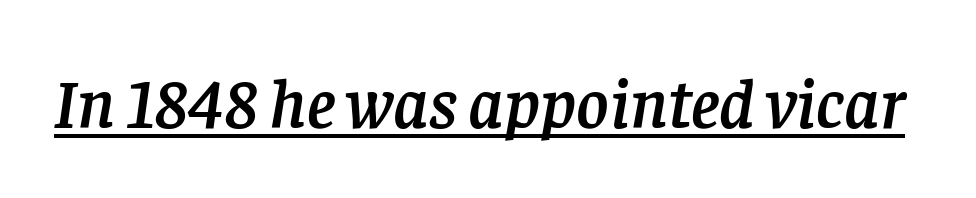
{"serif": "yes", "italic": "yes", "lean": "right", "slant_degrees": 8, "width": "normal", "stroke_contrast": "low", "x_height": "large", "monospaced": "no", "underline": "yes", "letter_spacing": "normal", "letter_spacing_em": 0.0, "glyph_px": 70}
